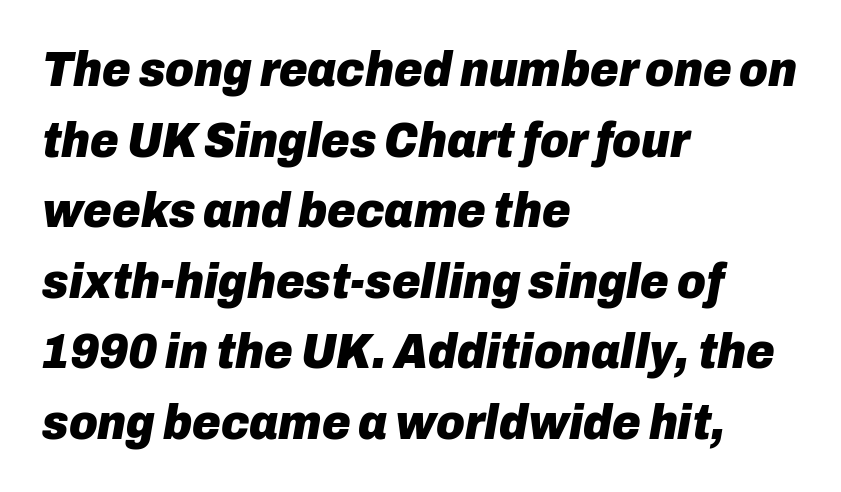
Decoration check: the copy has no underline. It's the slanting kind of type. The letters advance in unequal steps, a hallmark of proportional type. These words are printed bold, with thick strokes throughout. Baseline-to-baseline distance is the conventional proportion of letter height. Short note: letters normally spaced.
